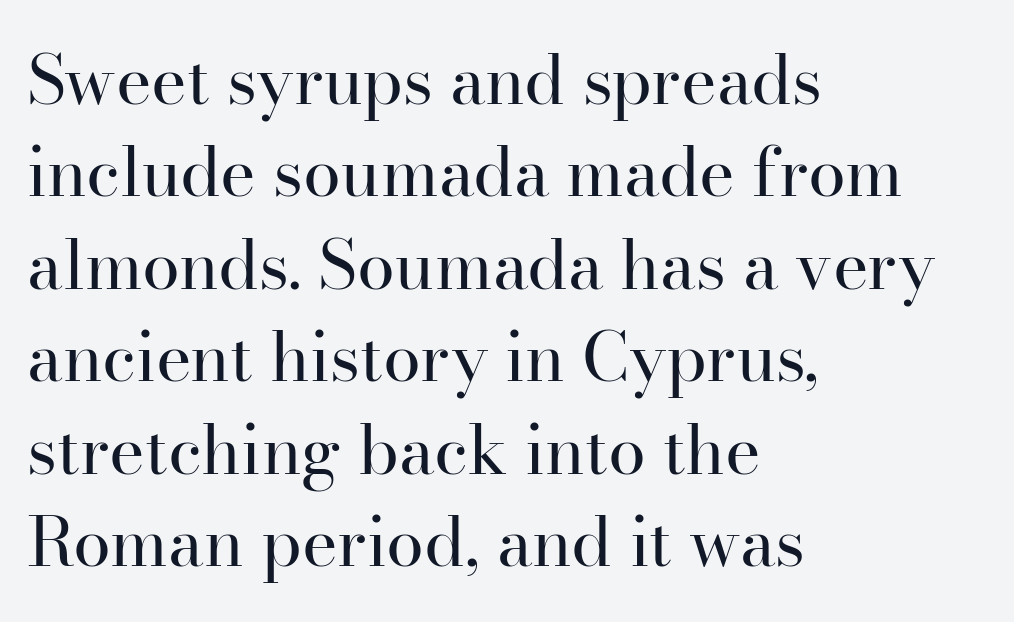
The typography opts for an upright posture over an oblique one. Lines of text with bare space underneath. Characters follow at the spacing the type designer built in. Horizontally, the lines are justified to the leading edge only. Is the stroke heavy? The answer is a plain regular-or-lighter.
